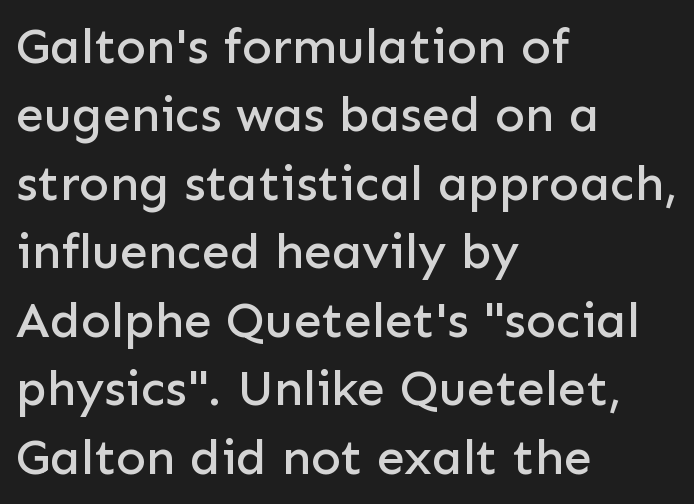
What kind of face is this? One without serifs — a sans. Each letter keeps its own natural width here, so spacing adapts to shape. Tall strokes in this sample are plumb rather than angled. The rendering anchors every line to the left-hand side. Here the glyphs are tracked normally, forming tight word shapes. The baseline area is clear.
